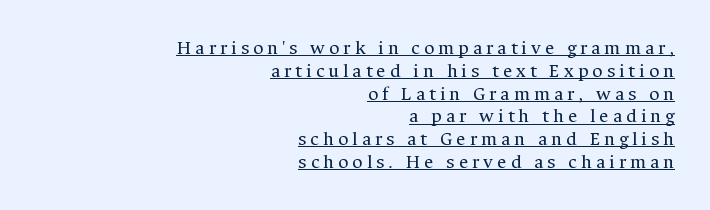
Honestly, the rows look squashed on top of each other. Right-aligned paragraph, ragged on the left. The type is letterspaced generously, with wide tracking. Stroke mass is kept to a normal reading level or below.
